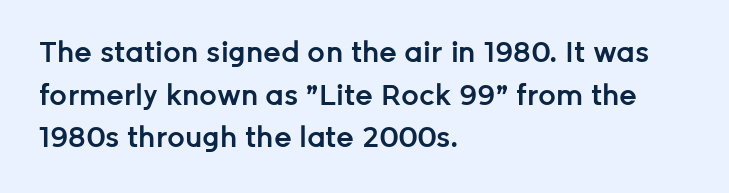
{"serif": "no", "italic": "no", "bold": "semi", "weight": "semibold", "width": "normal", "stroke_contrast": "low", "x_height": "medium", "monospaced": "no", "underline": "no", "align": "left", "line_spacing": "normal", "line_spacing_ratio": 1.52, "letter_spacing": "normal", "letter_spacing_em": 0.0, "glyph_px": 28}
